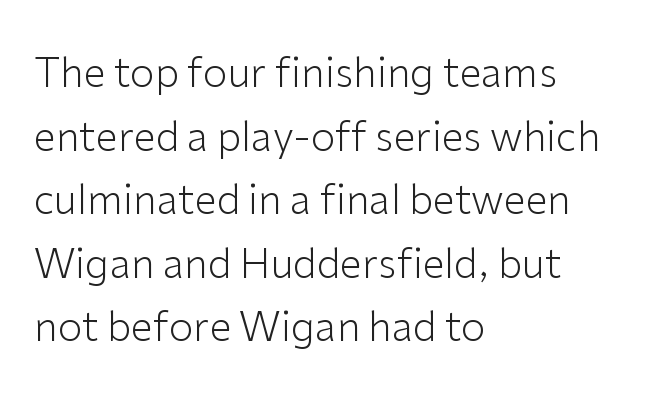
Q: Is the text bold? A: No.
Q: Is the text italic (slanted)? A: No, it is upright.
Q: Is the typeface a serif or a sans-serif typeface? A: Sans-serif.
Q: Is the text underlined? A: No.
Q: How is the paragraph aligned? A: Left-aligned.
Q: Is the spacing between letters normal or unusually wide? A: Normal.
Q: Is the spacing between lines tight, normal or loose? A: Normal.
Q: Width (condensed, normal, or wide)? A: Normal.
Q: Stroke contrast? A: Low.
Q: x-height? A: Medium.
Q: Monospaced? A: No.
